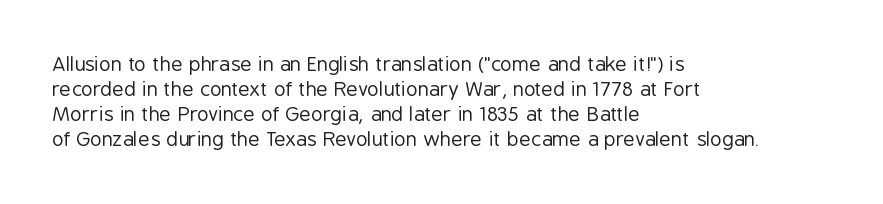
The image shows 20 px text type, upright; set left-aligned, normal line spacing (1.25x), normal letter spacing, not underlined.
